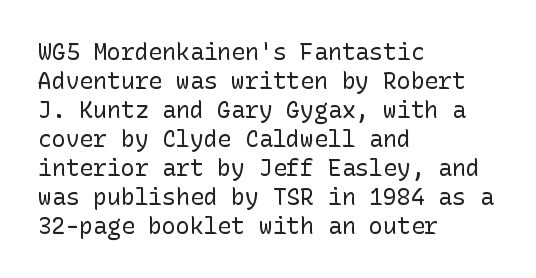
A typesetter would call this zero additional tracking. If you drew a line through each stem, it would be perfectly vertical. This block has exactly the height ordinary leading produces. Teacher's note: observe the even left margin — that is flush-left alignment. The area under the type is left untouched. This is not heavy type; no bold has been used.
